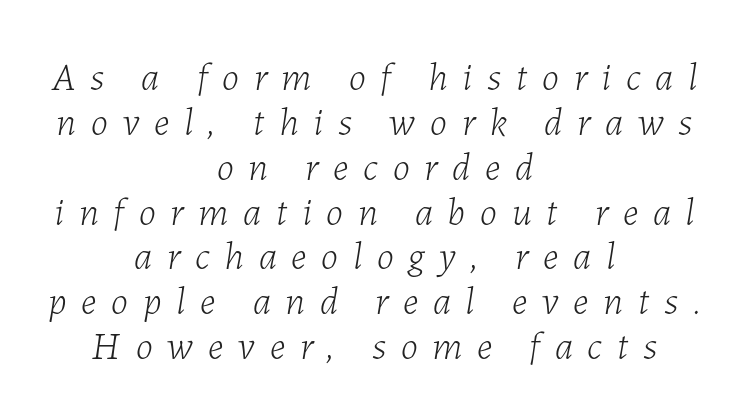
Q: Is the text bold? A: No.
Q: Is the text italic (slanted)? A: Yes, it leans right by about 7 degrees.
Q: Is the text underlined? A: No.
Q: How is the paragraph aligned? A: Centered.
Q: Is the spacing between letters normal or unusually wide? A: Unusually wide.
Q: Is the spacing between lines tight, normal or loose? A: Tight.
Q: Width (condensed, normal, or wide)? A: Normal.
Q: Stroke contrast? A: Low.
Q: x-height? A: Medium.
Q: Monospaced? A: No.
